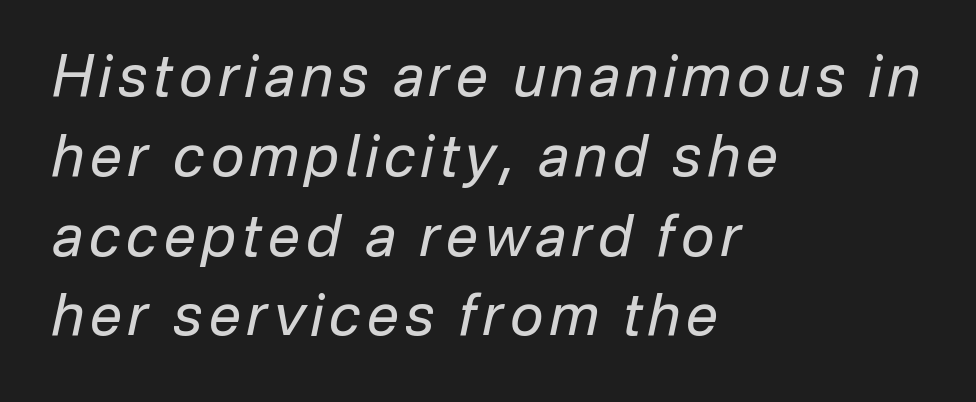
Q: Is the text bold? A: No.
Q: Is the text italic (slanted)? A: Yes, it leans right by about 12 degrees.
Q: Is the text underlined? A: No.
Q: How is the paragraph aligned? A: Left-aligned.
Q: Is the spacing between lines tight, normal or loose? A: Normal.
Q: Width (condensed, normal, or wide)? A: Normal.
Q: Stroke contrast? A: Low.
Q: x-height? A: Medium.
Q: Monospaced? A: No.
